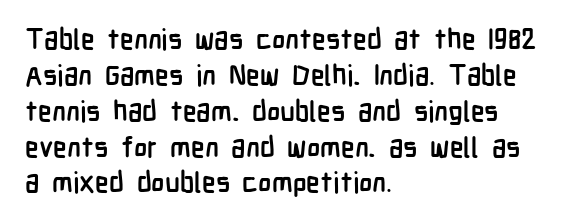
Q: Is the text bold? A: Yes.
Q: Is the text italic (slanted)? A: No, it is upright.
Q: Is the typeface a serif or a sans-serif typeface? A: Sans-serif.
Q: Is the text underlined? A: No.
Q: How is the paragraph aligned? A: Left-aligned.
Q: Is the spacing between letters normal or unusually wide? A: Normal.
Q: Is the spacing between lines tight, normal or loose? A: Normal.
Q: Width (condensed, normal, or wide)? A: Condensed.
Q: Stroke contrast? A: Low.
Q: x-height? A: Medium.
Q: Monospaced? A: No.
